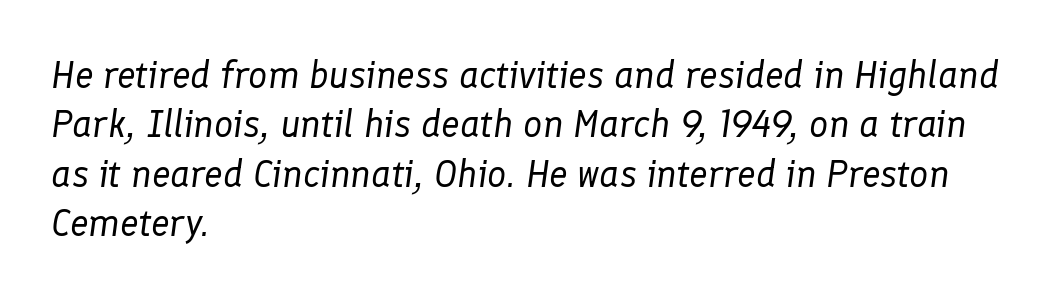
Looking at the ascenders, they clearly lean. Descenders hang freely into open space. The typesetting does not lean heavy: it is not bold. All the whitespace from short lines collects on the right.
